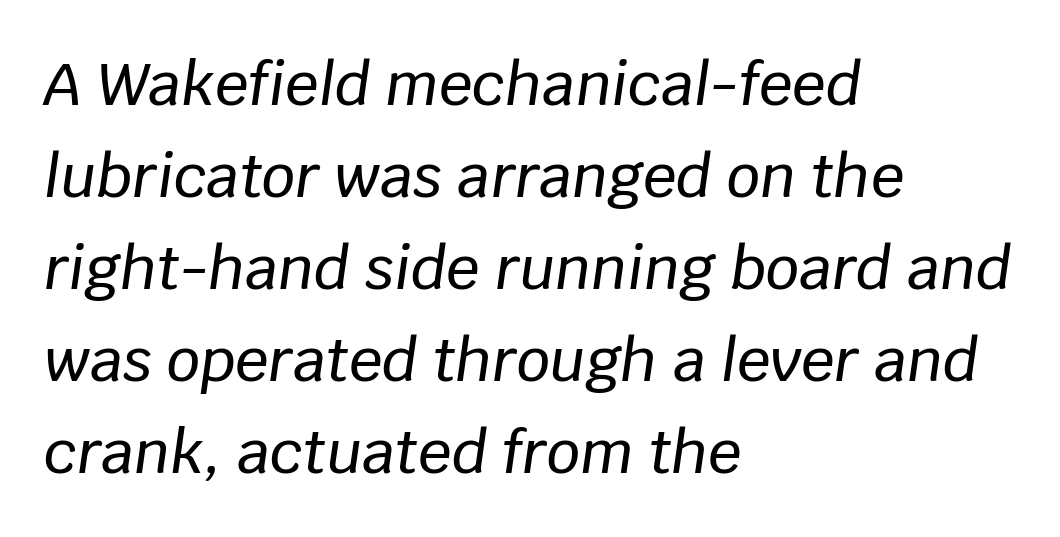
The image shows 59 px text type, italic (leaning right); set left-aligned, normal line spacing (1.56x), normal letter spacing, not underlined; low stroke contrast and a large x-height.
